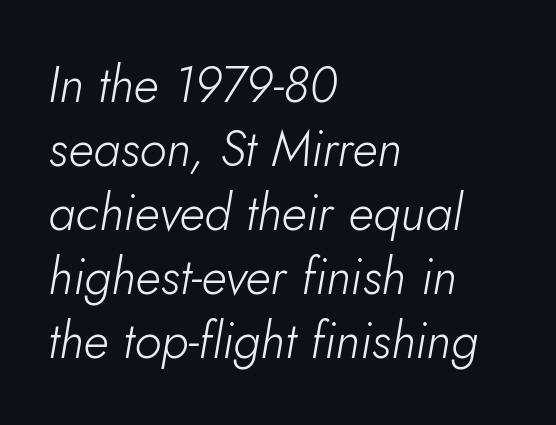
Q: Is the text bold? A: No.
Q: Is the text italic (slanted)? A: Yes, it leans right by about 10 degrees.
Q: Is the text underlined? A: No.
Q: How is the paragraph aligned? A: Left-aligned.
Q: Is the spacing between letters normal or unusually wide? A: Normal.
Q: Is the spacing between lines tight, normal or loose? A: Normal.
Q: Width (condensed, normal, or wide)? A: Normal.
Q: Stroke contrast? A: Low.
Q: x-height? A: Small.
Q: Monospaced? A: No.
